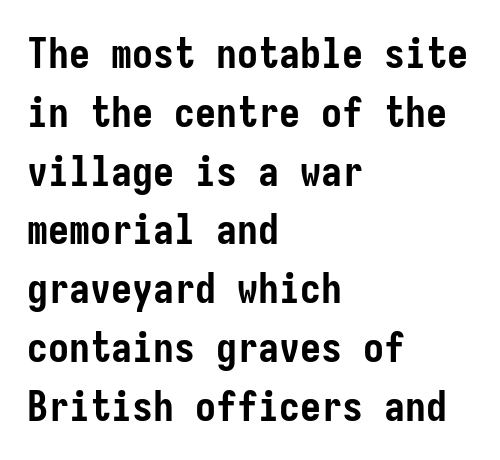
The image shows 42 px semibold, condensed sans-serif type, upright; set left-aligned, normal line spacing (1.4x), normal letter spacing, not underlined; low stroke contrast and a medium x-height.
